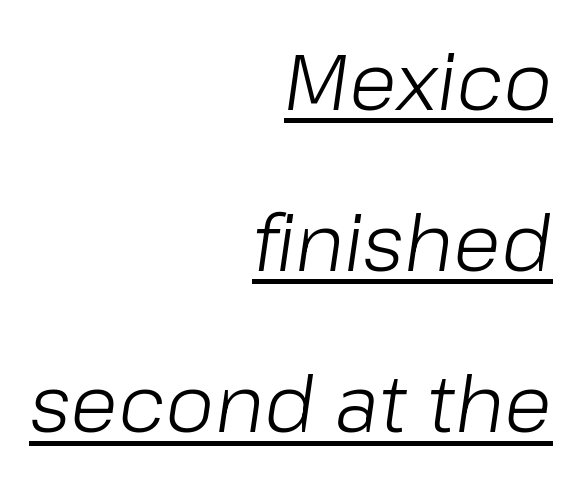
{"italic": "yes", "lean": "right", "slant_degrees": 8, "bold": "no", "weight": "light", "width": "normal", "stroke_contrast": "low", "x_height": "medium", "monospaced": "no", "underline": "yes", "align": "right", "line_spacing": "loose", "line_spacing_ratio": 2.04, "letter_spacing": "normal", "letter_spacing_em": 0.0, "glyph_px": 79}
